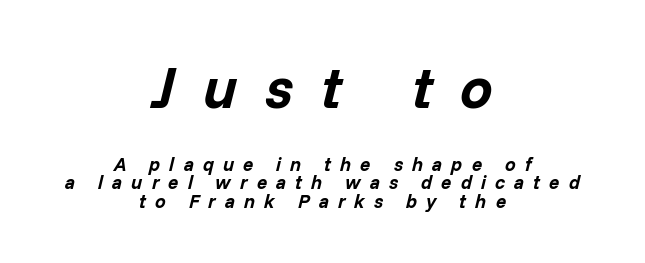
The image shows 58 px bold type, italic (leaning right); set centered, tight line spacing (0.96x), unusually wide letter spacing (+0.48 em), not underlined; the first (top) block is 3.05x larger; low stroke contrast and a medium x-height.
